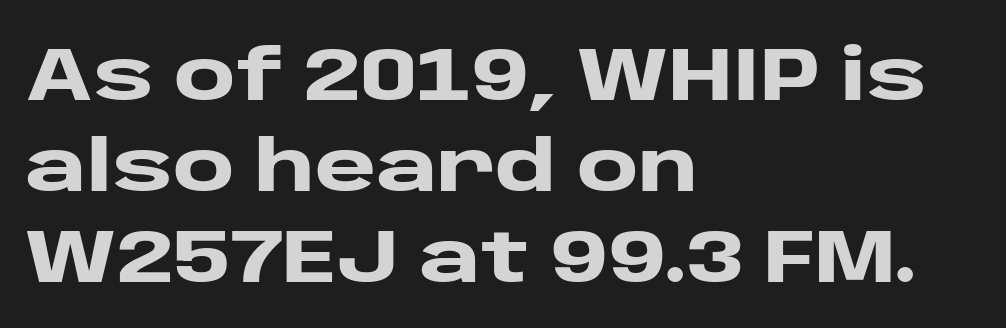
These lines carry a lot of weight — the face is fully bold. Typographically, this falls in the sans-serif category. Students, note that the glyphs here touch the page at normal intervals. The letters stand upright; this is a roman face. The ragged edge is on the right, which tells us the setting is flush left.
